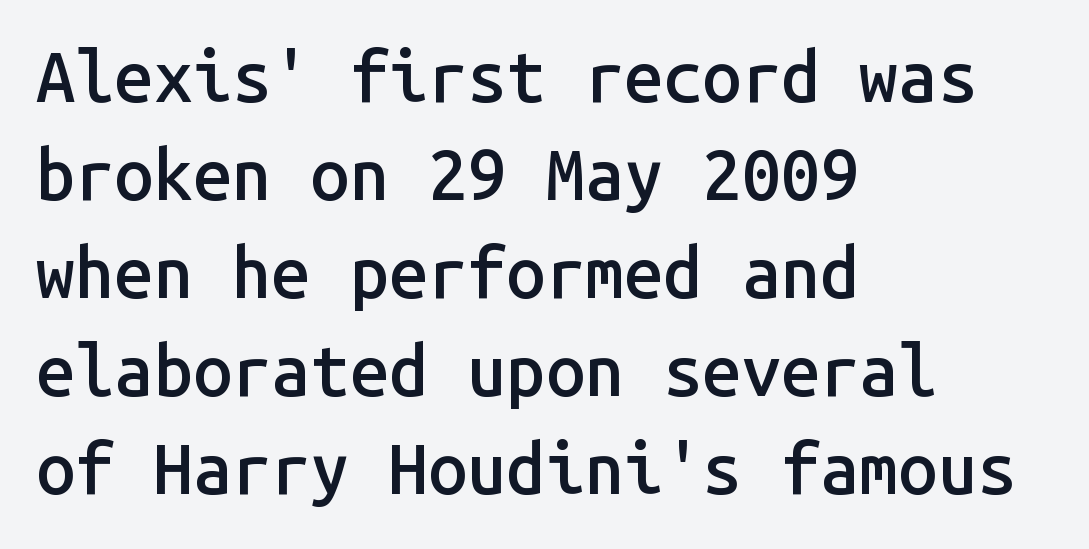
The lettering holds an erect, upright posture throughout. Notice the strokes are somewhat thickened but not fully heavy: this is a semibold. Does extra space separate the letters? No, they use regular spacing. Clear beneath every line of the passage. Does the type have serifs? No, each stem ends abruptly.
